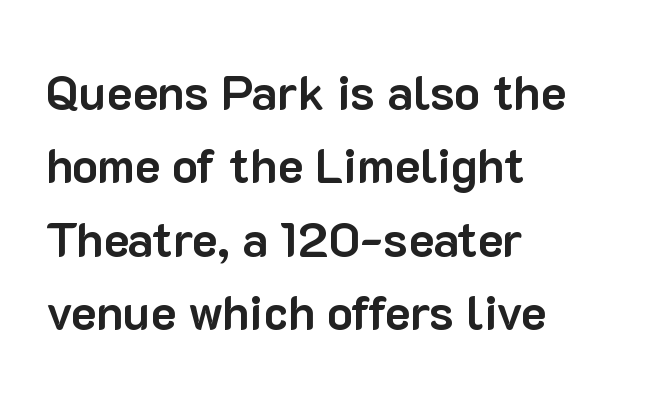
Notice how the passage keeps a crisp vertical edge on the left only. Varying glyph widths throughout — classic text-font behaviour. What kind of face is this? One without serifs — a sans. Whoever set this chose a conventional vertical rhythm. The font's upright variant was chosen for this text. Default kerning and tracking; the words read as compact shapes.
